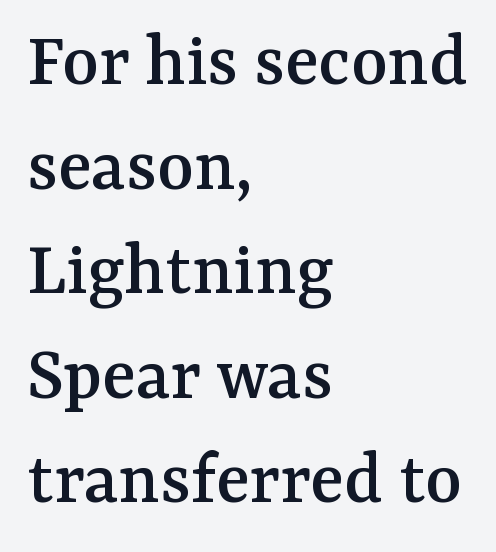
The image shows 78 px serif type, upright; set left-aligned, normal line spacing (1.34x), normal letter spacing, not underlined; medium stroke contrast and a medium x-height.
